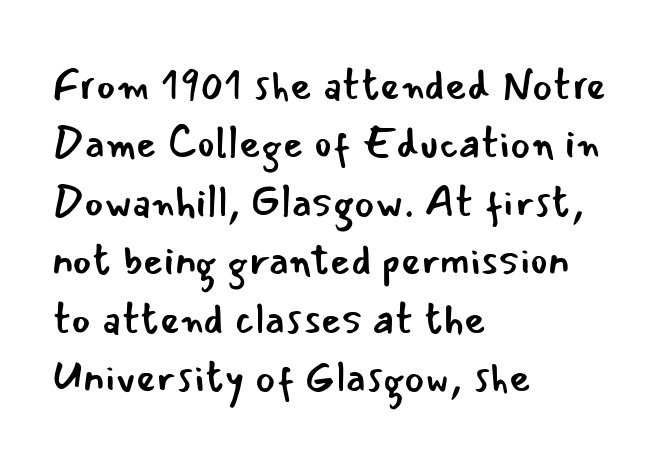
Q: Is the text bold? A: No.
Q: Is the text italic (slanted)? A: No, it is upright.
Q: Is the typeface a serif or a sans-serif typeface? A: Sans-serif.
Q: Is the text underlined? A: No.
Q: How is the paragraph aligned? A: Left-aligned.
Q: Is the spacing between letters normal or unusually wide? A: Normal.
Q: Is the spacing between lines tight, normal or loose? A: Normal.
Q: Width (condensed, normal, or wide)? A: Normal.
Q: Stroke contrast? A: Low.
Q: x-height? A: Small.
Q: Monospaced? A: No.
